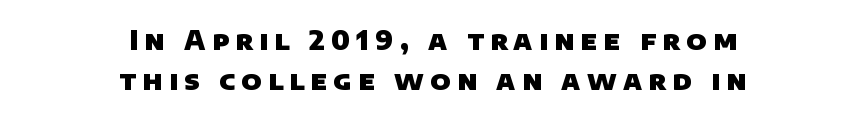
{"bold": "yes", "underline": "no", "align": "center", "line_spacing": "normal", "line_spacing_ratio": 1.54, "letter_spacing": "wide", "letter_spacing_em": 0.24, "glyph_px": 26}
